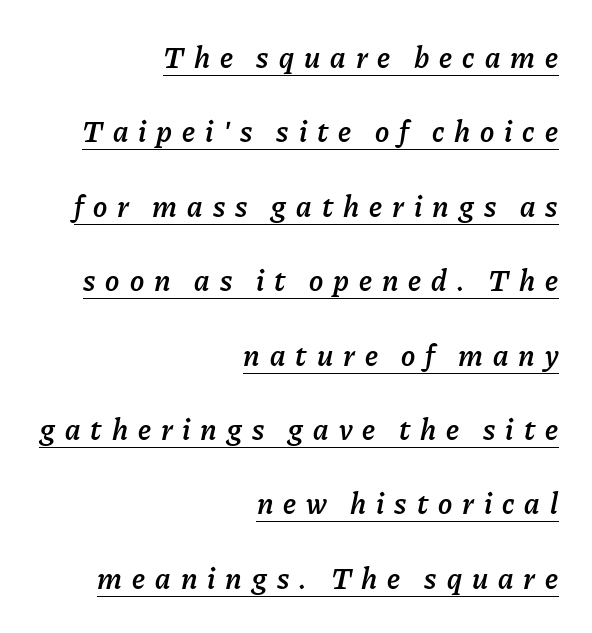
Q: Is the text bold? A: Semi-bold.
Q: Is the text italic (slanted)? A: Yes, it leans right by about 11 degrees.
Q: Is the text underlined? A: Yes.
Q: How is the paragraph aligned? A: Right-aligned.
Q: Is the spacing between letters normal or unusually wide? A: Unusually wide.
Q: Is the spacing between lines tight, normal or loose? A: Loose.
Q: Width (condensed, normal, or wide)? A: Normal.
Q: Stroke contrast? A: Low.
Q: x-height? A: Medium.
Q: Monospaced? A: No.
